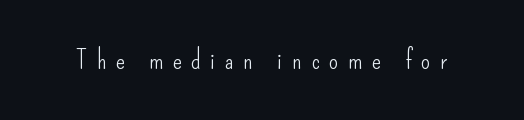
It's the straight-up-and-down kind of type. Glance below the letters and you will spot only blank space. The gaps between neighbouring characters are conspicuously large. The cut favours lightness, reaching ordinary text weight at its darkest.
